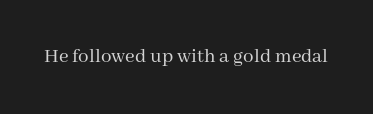
Q: Is the text bold? A: No.
Q: Is the text italic (slanted)? A: No, it is upright.
Q: Is the text underlined? A: No.
Q: Is the spacing between letters normal or unusually wide? A: Normal.
